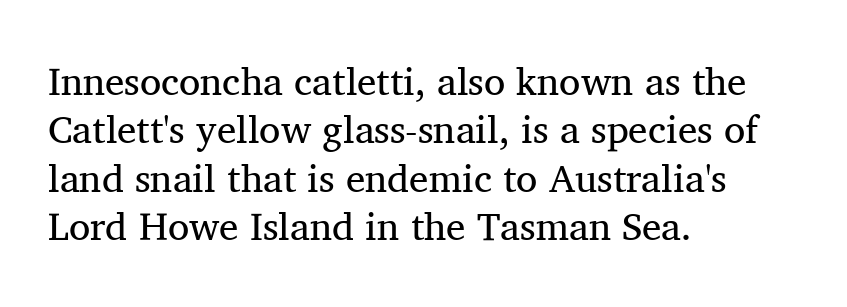
Q: Is the text bold? A: No.
Q: Is the text italic (slanted)? A: No, it is upright.
Q: Is the typeface a serif or a sans-serif typeface? A: Serif.
Q: Is the text underlined? A: No.
Q: How is the paragraph aligned? A: Left-aligned.
Q: Is the spacing between letters normal or unusually wide? A: Normal.
Q: Width (condensed, normal, or wide)? A: Normal.
Q: Stroke contrast? A: Medium.
Q: x-height? A: Medium.
Q: Monospaced? A: No.
